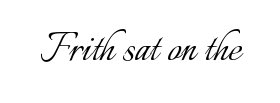
{"bold": "no", "weight": "light", "width": "normal", "stroke_contrast": "low", "x_height": "small", "monospaced": "no", "underline": "no", "letter_spacing": "normal", "letter_spacing_em": 0.0, "glyph_px": 49}
